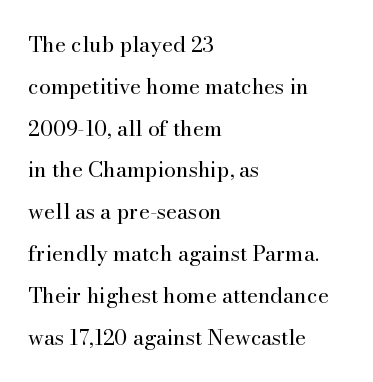
The letters stand straight up with perfectly vertical stems. Weight: in the light-to-regular range. A bare baseline throughout the passage. Alignment: flush left.
